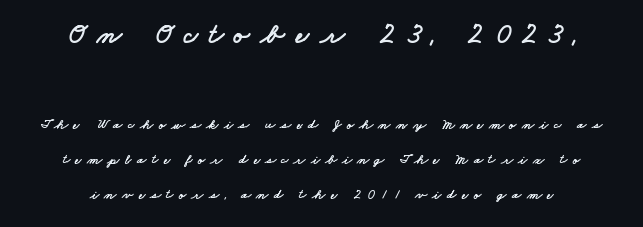
Nobody drew a line under any word here. A student would call this center alignment; a typographer would say set centered. Tracking here is generous; glyphs stand well apart from one another. The rendering shrinks the type as you move from the upper chunk to the lower. You could not count columns in this text — the font is proportionally spaced.
